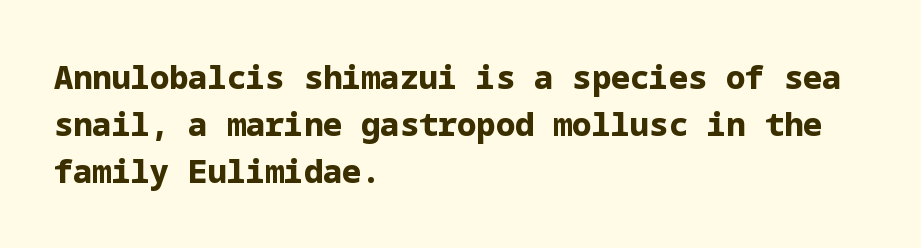
{"serif": "no", "italic": "no", "bold": "yes", "weight": "bold", "width": "normal", "stroke_contrast": "low", "x_height": "medium", "underline": "no", "align": "left", "line_spacing": "normal", "line_spacing_ratio": 1.47, "letter_spacing": "normal", "letter_spacing_em": 0.0, "glyph_px": 32}
